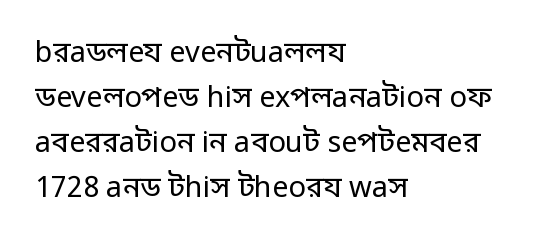
{"serif": "no", "italic": "no", "bold": "no", "weight": "regular", "width": "normal", "stroke_contrast": "low", "x_height": "medium", "monospaced": "no", "underline": "no", "align": "left", "line_spacing": "normal", "line_spacing_ratio": 1.55, "letter_spacing": "normal", "letter_spacing_em": 0.0, "glyph_px": 29}
